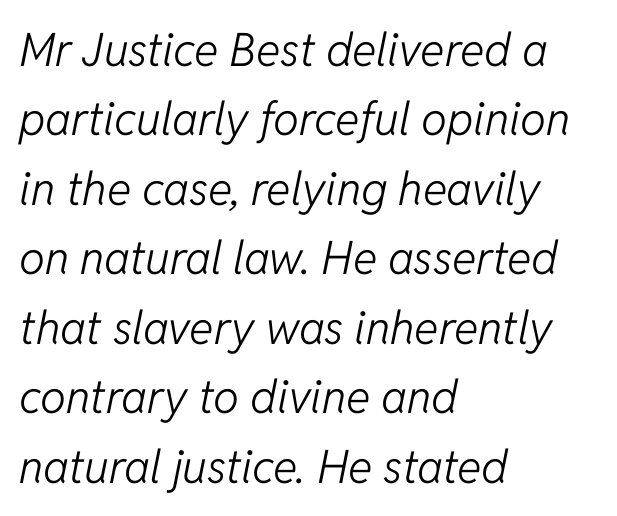
{"italic": "yes", "lean": "right", "slant_degrees": 11, "bold": "no", "weight": "light", "width": "normal", "stroke_contrast": "low", "x_height": "medium", "monospaced": "no", "underline": "no", "align": "left", "line_spacing": "normal", "line_spacing_ratio": 1.51, "letter_spacing": "normal", "letter_spacing_em": 0.0, "glyph_px": 46}
